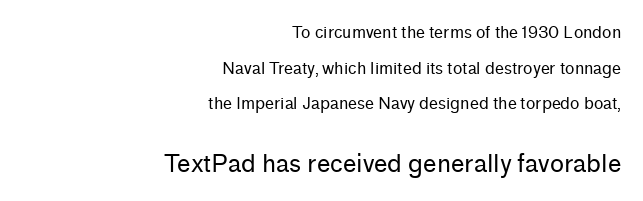
The image shows 24 px text type, upright; set right-aligned, loose line spacing (2.22x), normal letter spacing, not underlined; the second (bottom) block is 1.5x larger.
